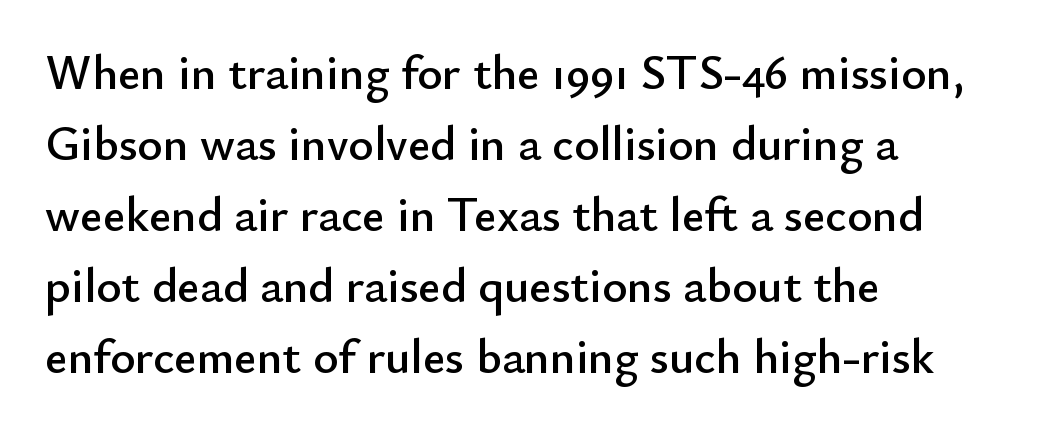
The image shows 48 px sans-serif type, upright; set left-aligned, normal line spacing (1.48x), normal letter spacing, not underlined; low stroke contrast and a small x-height.
